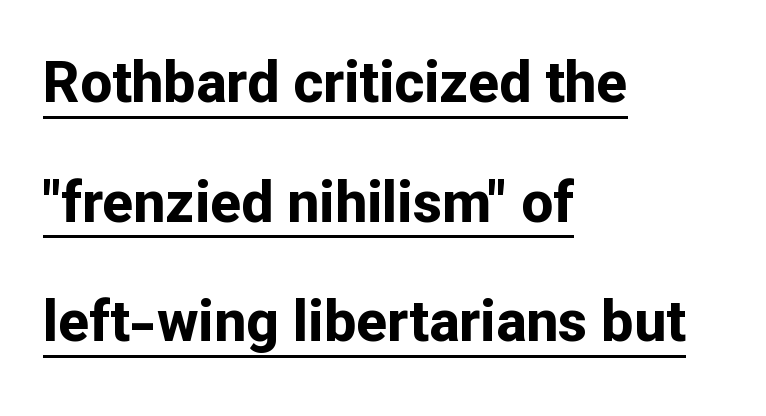
Q: Is the text bold? A: Yes.
Q: Is the text italic (slanted)? A: No, it is upright.
Q: Is the typeface a serif or a sans-serif typeface? A: Sans-serif.
Q: Is the text underlined? A: Yes.
Q: How is the paragraph aligned? A: Left-aligned.
Q: Is the spacing between letters normal or unusually wide? A: Normal.
Q: Is the spacing between lines tight, normal or loose? A: Loose.
Q: Width (condensed, normal, or wide)? A: Normal.
Q: Stroke contrast? A: Low.
Q: x-height? A: Medium.
Q: Monospaced? A: No.
